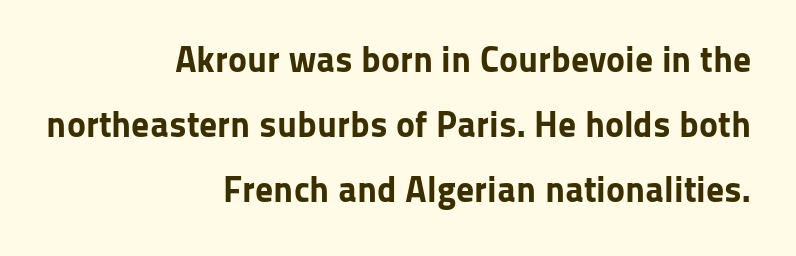
The image shows 36 px bold sans-serif type, upright; set right-aligned, line spacing 1.8x, normal letter spacing, not underlined; low stroke contrast and a medium x-height.
